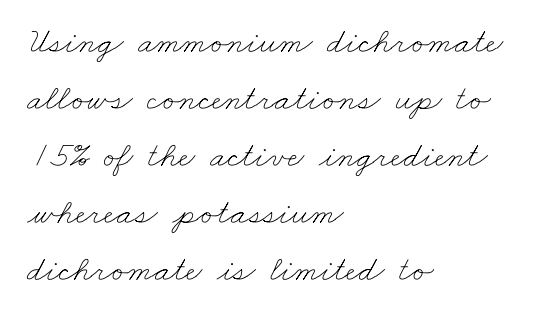
Q: Is the text bold? A: No.
Q: Is the text underlined? A: No.
Q: How is the paragraph aligned? A: Left-aligned.
Q: Is the spacing between letters normal or unusually wide? A: Normal.
Q: Is the spacing between lines tight, normal or loose? A: Normal.
Q: Width (condensed, normal, or wide)? A: Wide.
Q: Stroke contrast? A: Low.
Q: x-height? A: Small.
Q: Monospaced? A: No.
